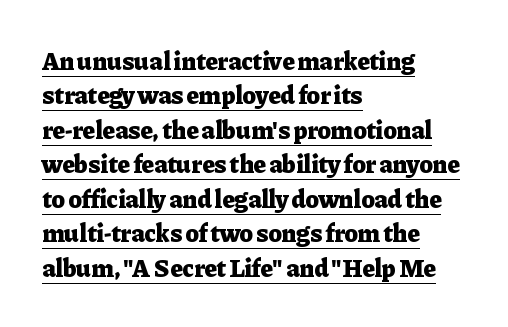
{"italic": "no", "bold": "yes", "underline": "yes", "align": "left", "line_spacing": "normal", "line_spacing_ratio": 1.38, "letter_spacing": "normal", "letter_spacing_em": 0.0, "glyph_px": 25}
